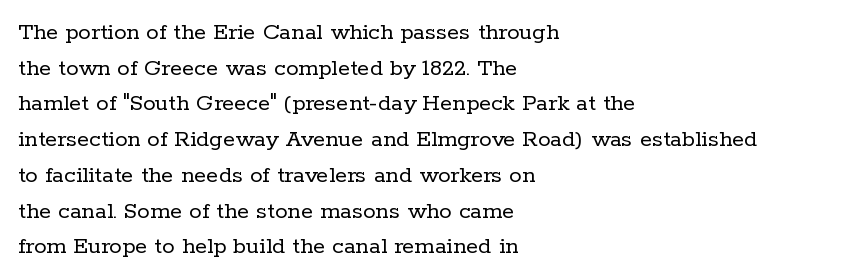
No word sits above an underline. These lines stack with their left ends in a neat column. The line-height multiplier appears to be the usual default. Ordinary non-slanted type is in use. Students, note that the glyphs here touch the page at normal intervals.
